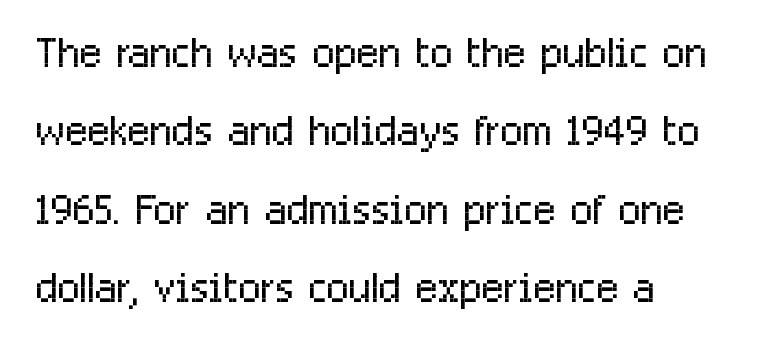
Q: Is the text bold? A: No.
Q: Is the text italic (slanted)? A: No, it is upright.
Q: Is the typeface a serif or a sans-serif typeface? A: Sans-serif.
Q: Is the text underlined? A: No.
Q: Is the spacing between letters normal or unusually wide? A: Normal.
Q: Is the spacing between lines tight, normal or loose? A: Normal.
Q: Width (condensed, normal, or wide)? A: Condensed.
Q: Stroke contrast? A: Low.
Q: x-height? A: Medium.
Q: Monospaced? A: No.
